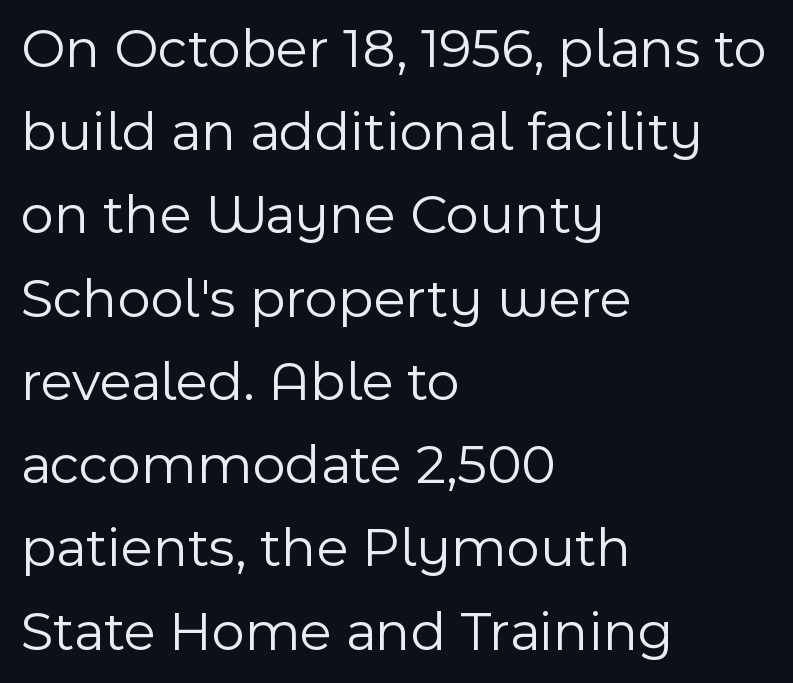
The image shows 57 px light sans-serif type, upright; set left-aligned, normal line spacing (1.46x), normal letter spacing, not underlined; a medium x-height.
